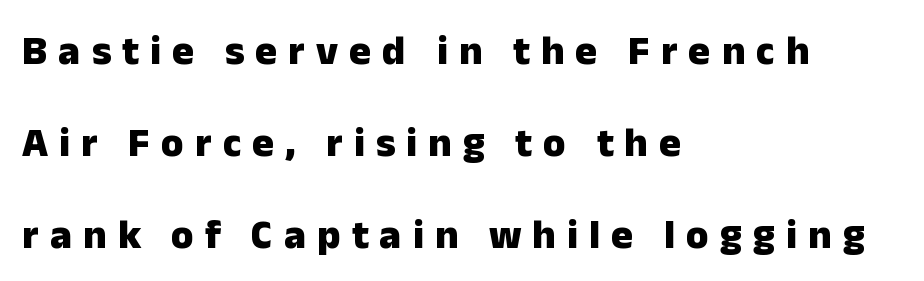
Look at the tracking — it's clearly loosened, letters drifting apart. The passage shown stacks its lines with a broad gap. Plenty of ink on the page — the face is bold. Character widths vary here, with narrow letters taking less room than wide ones.
